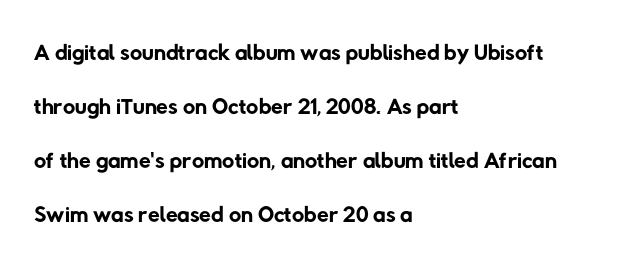
{"serif": "no", "bold": "no", "weight": "regular", "width": "normal", "stroke_contrast": "low", "x_height": "medium", "monospaced": "no", "underline": "no", "align": "left", "line_spacing": "normal", "line_spacing_ratio": 1.59, "letter_spacing": "normal", "letter_spacing_em": 0.0, "glyph_px": 34}
